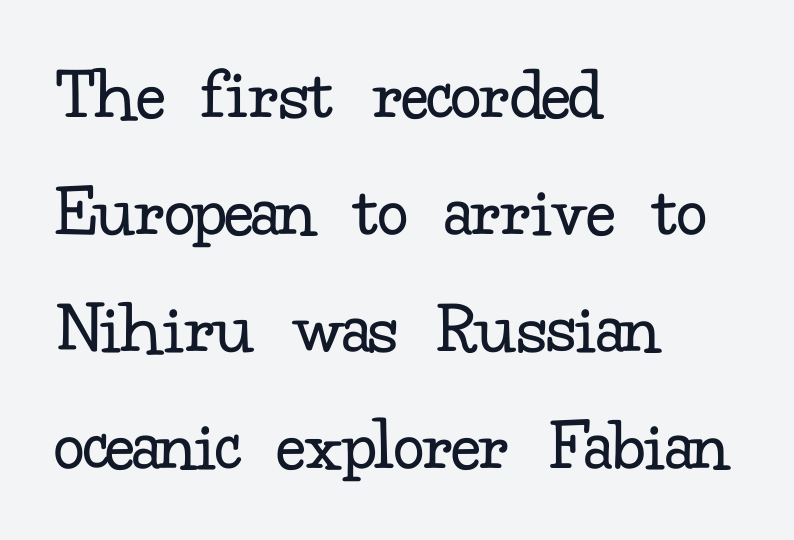
Q: Is the text bold? A: No.
Q: Is the text italic (slanted)? A: No, it is upright.
Q: Is the typeface a serif or a sans-serif typeface? A: Serif.
Q: Is the text underlined? A: No.
Q: How is the paragraph aligned? A: Left-aligned.
Q: Is the spacing between letters normal or unusually wide? A: Normal.
Q: Is the spacing between lines tight, normal or loose? A: Normal.
Q: Width (condensed, normal, or wide)? A: Normal.
Q: Stroke contrast? A: Low.
Q: x-height? A: Small.
Q: Monospaced? A: No.
